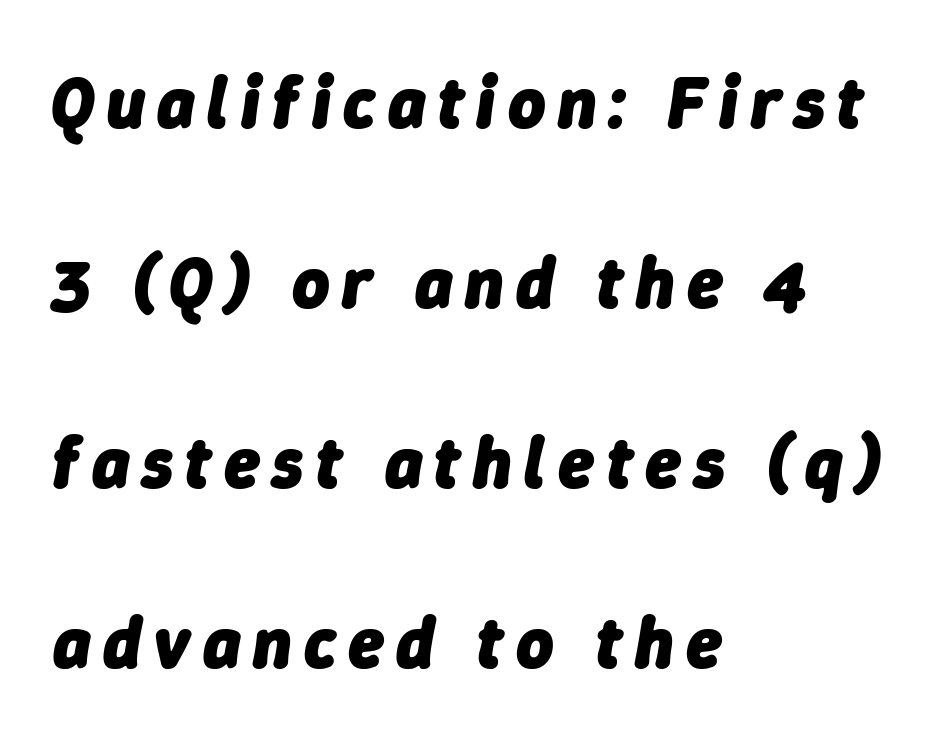
{"italic": "yes", "lean": "right", "slant_degrees": 9, "bold": "yes", "weight": "heavy", "width": "normal", "stroke_contrast": "low", "x_height": "medium", "monospaced": "no", "underline": "no", "align": "left", "line_spacing": "loose", "line_spacing_ratio": 2.5, "glyph_px": 72}
